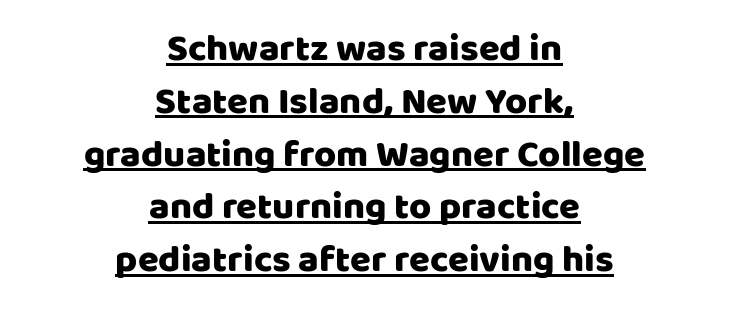
Here the designer chose a conventional face with non-uniform glyph widths. This rendering employs a face without finishing strokes, i.e., a sans-serif. The typesetter chose a symmetrical, centered arrangement here. Quick note: interline space is typical.
